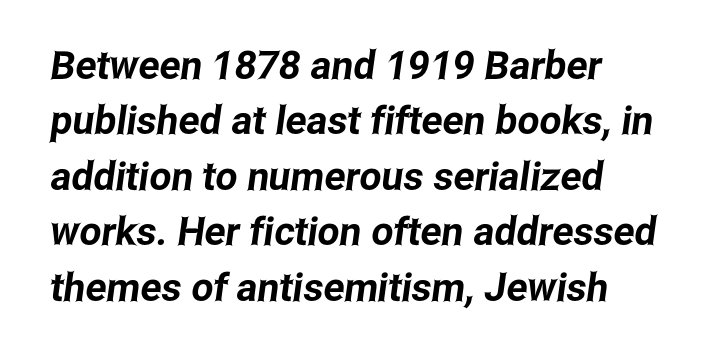
Q: Is the typeface a serif or a sans-serif typeface? A: Sans-serif.
Q: Is the text underlined? A: No.
Q: How is the paragraph aligned? A: Left-aligned.
Q: Is the spacing between letters normal or unusually wide? A: Normal.
Q: Is the spacing between lines tight, normal or loose? A: Normal.
Q: Width (condensed, normal, or wide)? A: Condensed.
Q: Stroke contrast? A: Low.
Q: x-height? A: Medium.
Q: Monospaced? A: No.
